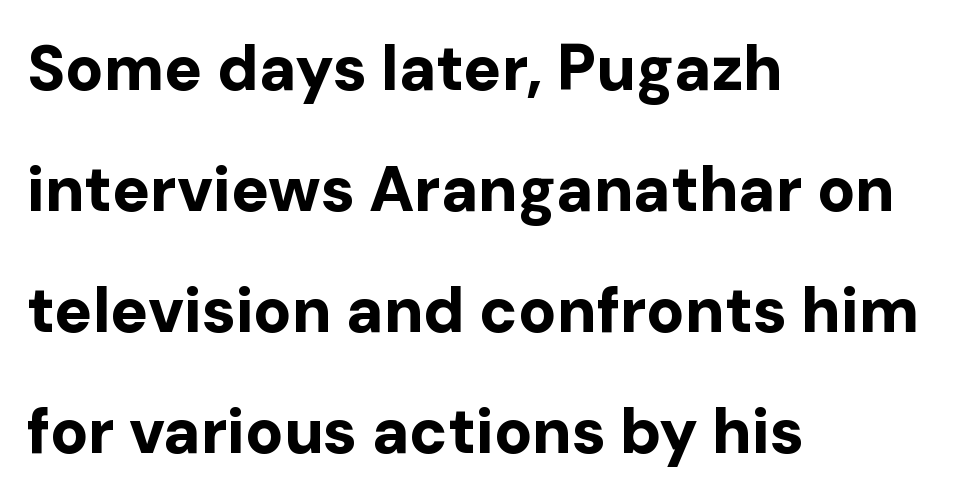
The image shows 63 px bold sans-serif type, upright; set left-aligned, loose line spacing (1.92x), normal letter spacing, not underlined; low stroke contrast and a medium x-height.
